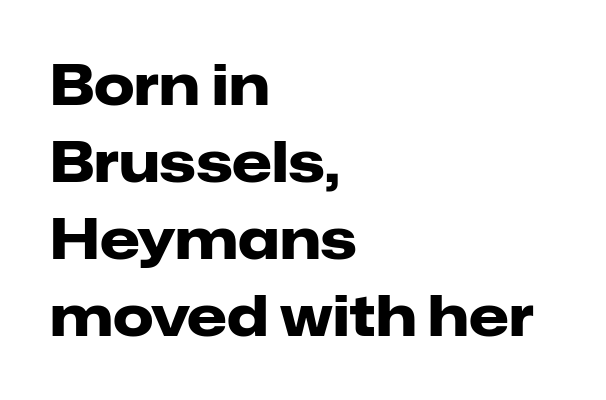
Q: Is the text bold? A: Yes.
Q: Is the text italic (slanted)? A: No, it is upright.
Q: Is the typeface a serif or a sans-serif typeface? A: Sans-serif.
Q: Is the text underlined? A: No.
Q: How is the paragraph aligned? A: Left-aligned.
Q: Is the spacing between letters normal or unusually wide? A: Normal.
Q: Is the spacing between lines tight, normal or loose? A: Normal.
Q: Width (condensed, normal, or wide)? A: Normal.
Q: Stroke contrast? A: Low.
Q: x-height? A: Medium.
Q: Monospaced? A: No.
